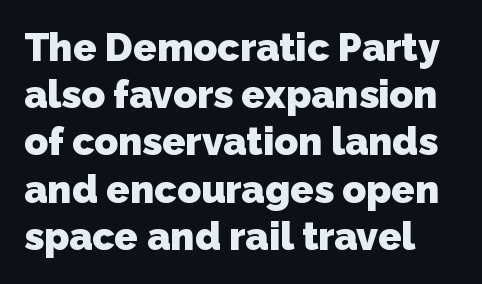
Q: Is the text bold? A: Yes.
Q: Is the typeface a serif or a sans-serif typeface? A: Sans-serif.
Q: Is the text underlined? A: No.
Q: Is the spacing between letters normal or unusually wide? A: Normal.
Q: Width (condensed, normal, or wide)? A: Normal.
Q: Stroke contrast? A: Low.
Q: x-height? A: Medium.
Q: Monospaced? A: No.
